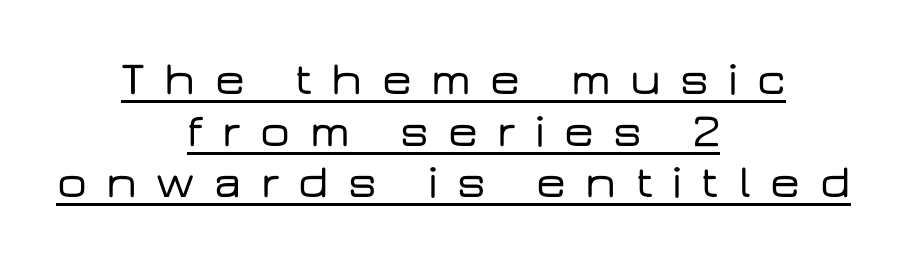
Unlike italic type, these characters show no tilt at all. Line spacing here is tight. The face used here is proportionally spaced, like ordinary book or web type. The passage is arranged like a title page — every line centered. A rule runs beneath these lines of type. The rendering inserts visible extra space after every character.
